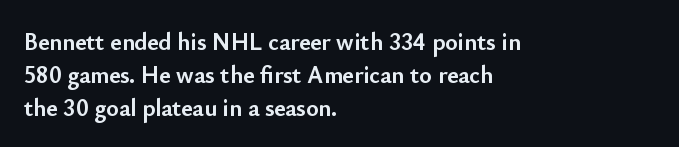
The image shows 24 px bold type, upright; set left-aligned, normal line spacing (1.37x), normal letter spacing, not underlined.
